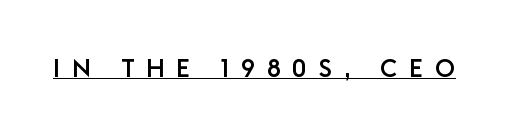
The image shows 25 px text type, upright; set unusually wide letter spacing (+0.47 em), underlined.
